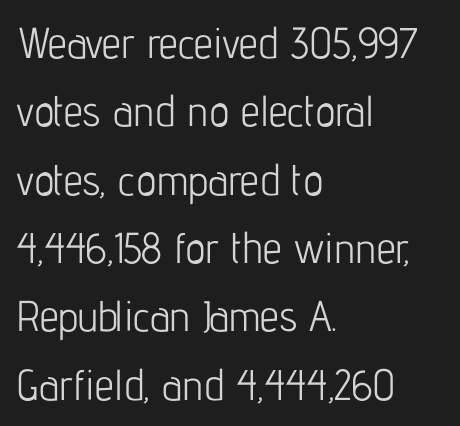
The image shows 43 px light, condensed sans-serif type, upright; set left-aligned, normal line spacing (1.59x), normal letter spacing, not underlined; low stroke contrast and a medium x-height.
